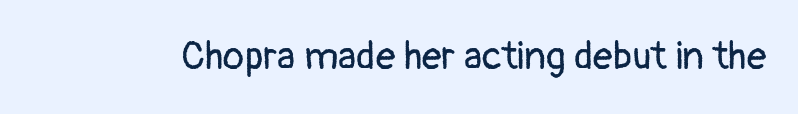
Q: Is the text bold? A: No.
Q: Is the text italic (slanted)? A: No, it is upright.
Q: Is the typeface a serif or a sans-serif typeface? A: Sans-serif.
Q: Is the text underlined? A: No.
Q: Is the spacing between letters normal or unusually wide? A: Normal.
Q: Width (condensed, normal, or wide)? A: Normal.
Q: Stroke contrast? A: Low.
Q: x-height? A: Medium.
Q: Monospaced? A: No.
